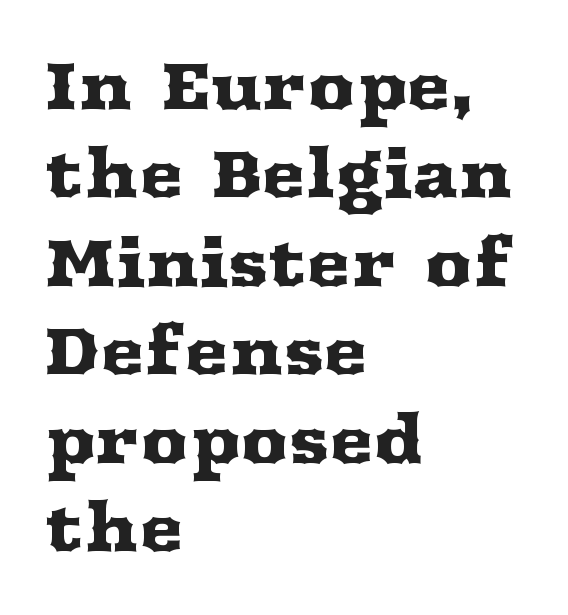
The image shows 67 px wide serif type, upright; set left-aligned, normal line spacing (1.32x), normal letter spacing, not underlined; medium stroke contrast and a medium x-height.
